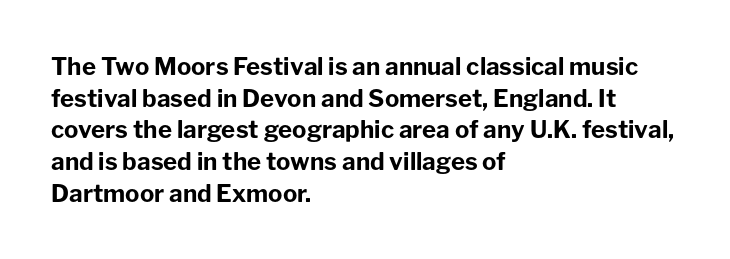
The image shows 24 px bold type, upright; set left-aligned, normal line spacing (1.32x), normal letter spacing, not underlined.
